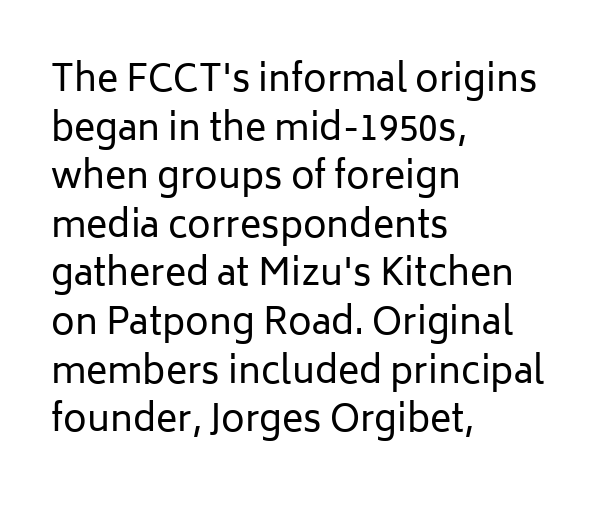
The glyphs in this specimen are sans serif. The face used here is proportionally spaced, like ordinary book or web type. The rag falls on the right side of this text block. Tracking value appears to be zero — textbook default spacing. Every stem runs plumb, perpendicular to the baseline. The line-height multiplier appears to be the usual default.
